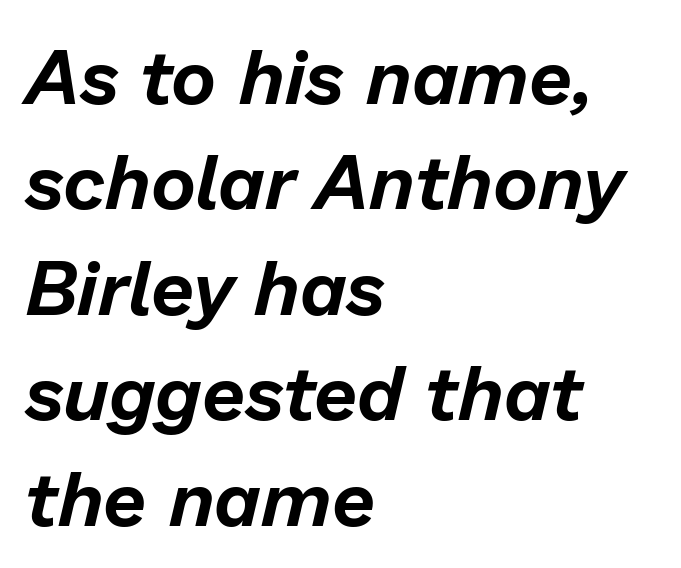
An italicized treatment has been applied to the whole sample. The compositor pushed each line to the left boundary. These lines sit exactly where default settings would place them. Each word holds together tightly as a unit, with standard inter-letter gaps.
